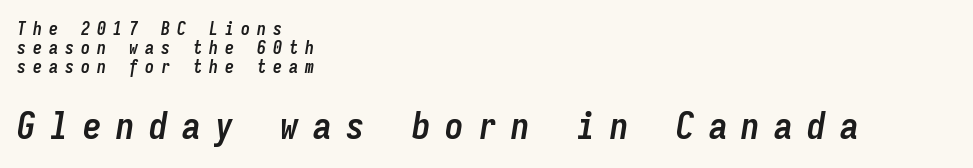
Q: Is the text bold? A: Yes.
Q: Is the text italic (slanted)? A: Yes, it leans right by about 9 degrees.
Q: Is the text underlined? A: No.
Q: How is the paragraph aligned? A: Left-aligned.
Q: Is the spacing between letters normal or unusually wide? A: Unusually wide.
Q: Is the spacing between lines tight, normal or loose? A: Tight.
Q: Which block of text is set in a larger size, the first (top) or the second (bottom)? A: The second (bottom) one.
Q: Width (condensed, normal, or wide)? A: Condensed.
Q: Stroke contrast? A: Low.
Q: x-height? A: Medium.
Q: Monospaced? A: Yes.
